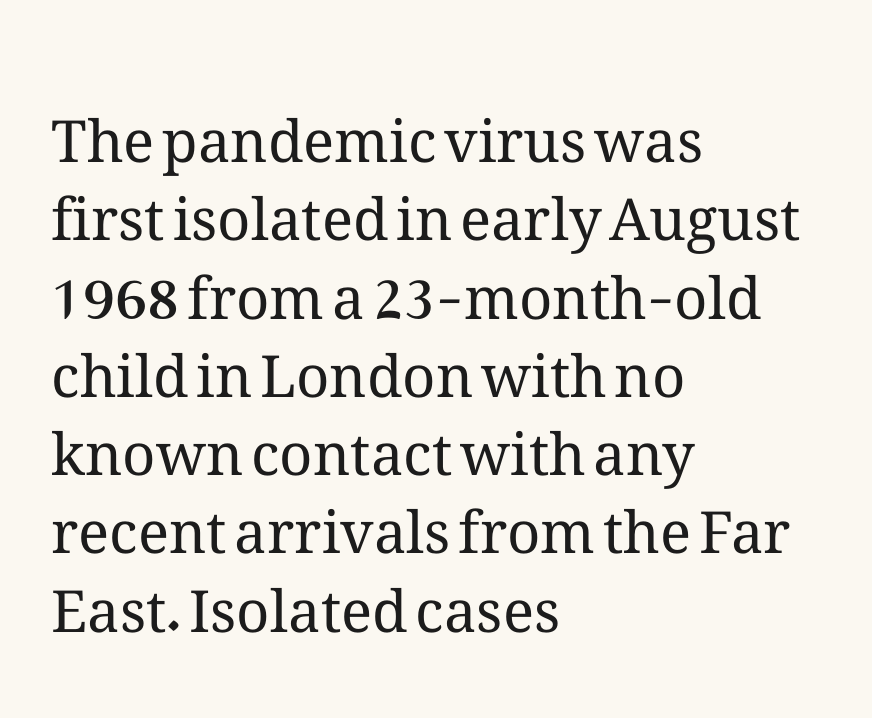
Glance below the letters and you will spot only blank space. Here the designer chose a conventional face with non-uniform glyph widths. The letters sit at their default tracking, neither squeezed nor spread. Is the stroke heavy? The answer is a plain regular-or-lighter. The lines in this sample share a left origin and differ only in where they stop.
